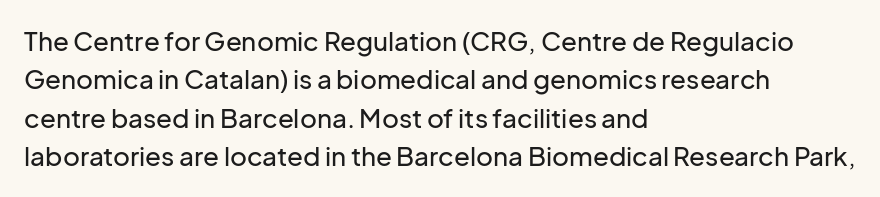
Q: Is the text italic (slanted)? A: No, it is upright.
Q: Is the text underlined? A: No.
Q: How is the paragraph aligned? A: Left-aligned.
Q: Is the spacing between letters normal or unusually wide? A: Normal.
Q: Is the spacing between lines tight, normal or loose? A: Normal.
